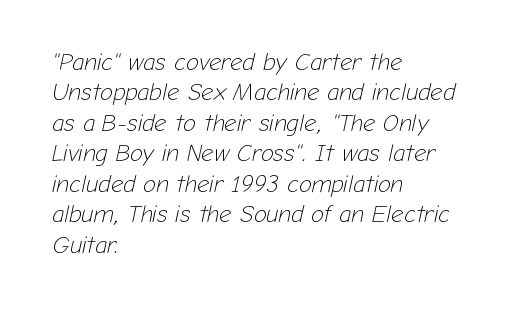
The image shows 24 px text type, italic (leaning right); set left-aligned, normal line spacing (1.27x), normal letter spacing, not underlined.
